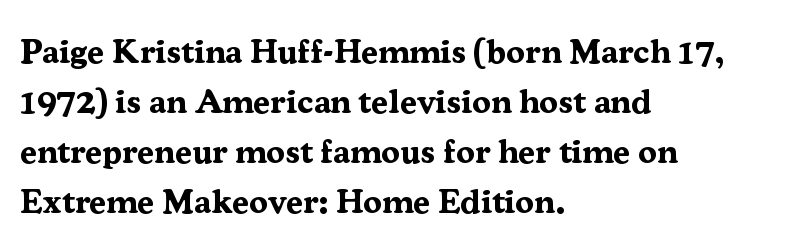
The image shows 34 px bold serif type, upright; set left-aligned, normal line spacing (1.47x), normal letter spacing, not underlined; medium stroke contrast and a medium x-height.
